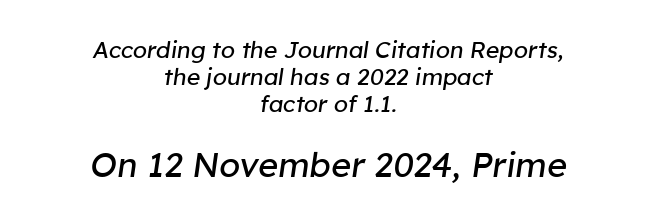
Think of a printed novel: that variable character pitch is what you see here. Characters follow at the spacing the type designer built in. Size hierarchy here favors the trailing block over the leading one. Heaviness? Minimal to ordinary, like unemphasized prose. The area under the type is left untouched.
